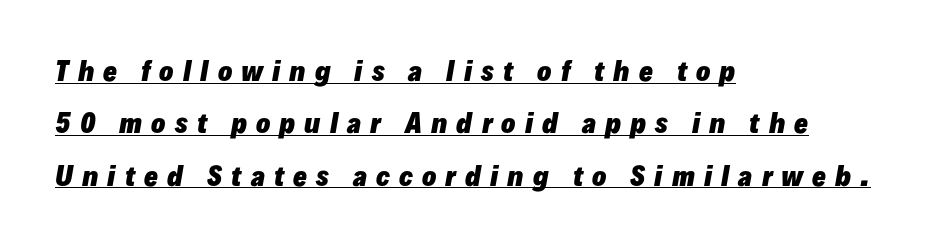
Q: Is the text bold? A: Yes.
Q: Is the text italic (slanted)? A: Yes, it leans right by about 10 degrees.
Q: Is the text underlined? A: Yes.
Q: How is the paragraph aligned? A: Left-aligned.
Q: Is the spacing between letters normal or unusually wide? A: Unusually wide.
Q: Is the spacing between lines tight, normal or loose? A: Loose.
